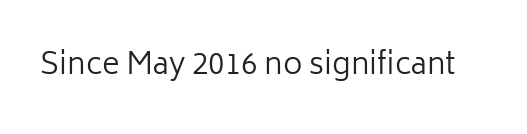
The image shows 30 px regular-weight sans-serif type, upright; set normal letter spacing, not underlined; low stroke contrast and a medium x-height.
